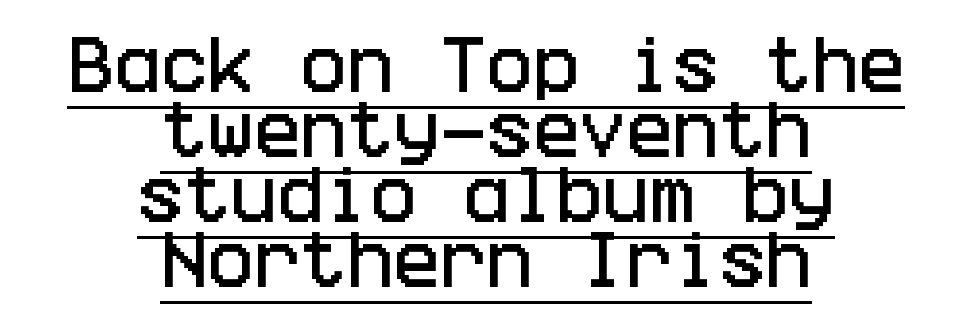
A typesetter would call this zero additional tracking. Quick note: not italic, upright. Underlined type. Baseline-to-baseline distance is barely more than the letter height.
